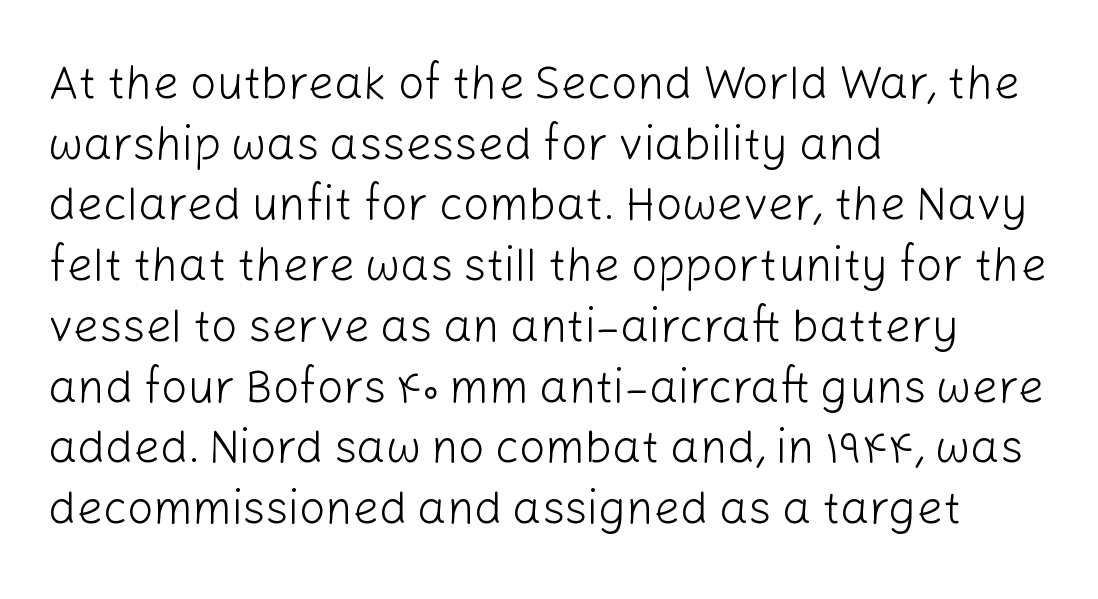
{"serif": "no", "italic": "no", "bold": "no", "weight": "light", "width": "normal", "stroke_contrast": "low", "x_height": "medium", "monospaced": "no", "underline": "no", "align": "left", "line_spacing": "normal", "line_spacing_ratio": 1.32, "letter_spacing": "normal", "letter_spacing_em": 0.0, "glyph_px": 46}
